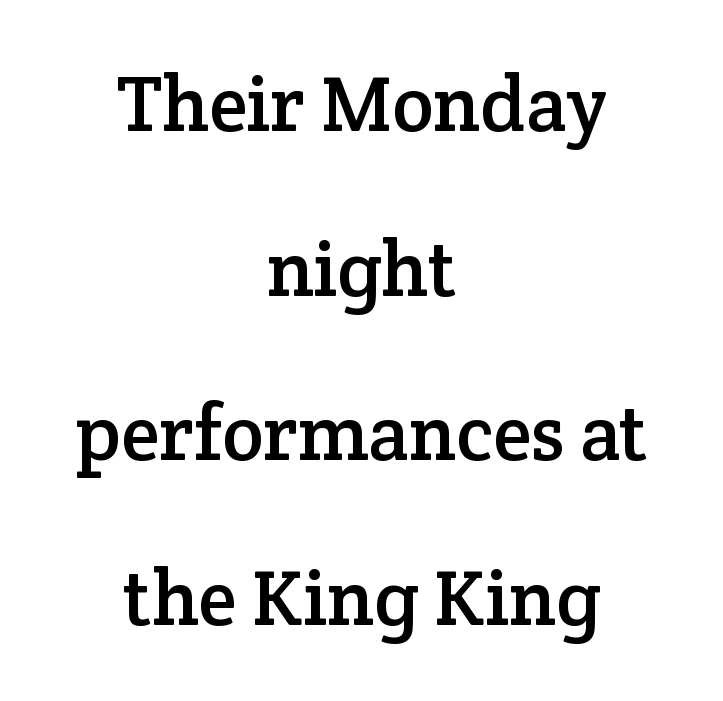
Each new line begins a long way beneath the previous one. Every stem runs plumb, perpendicular to the baseline. Teacher's note: observe the equal gaps on both sides — that is centered alignment. Underlining? Definitely not there. Examine the stroke ends and you'll spot serifs.
